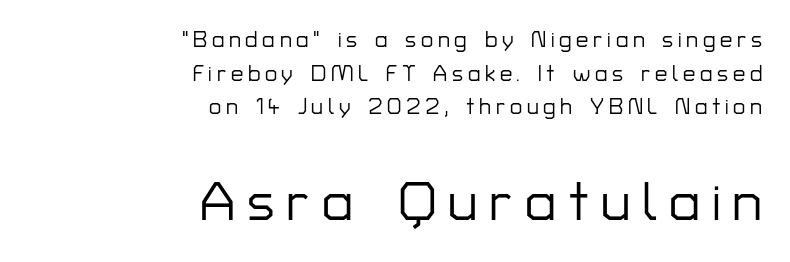
The specimen omits any rule beneath the text block's lines. In CSS terms this would be text-align: right. Spacing verdict: proportional, widths tailored to each character. The face used here appears at its bigger size in the lower chunk.
